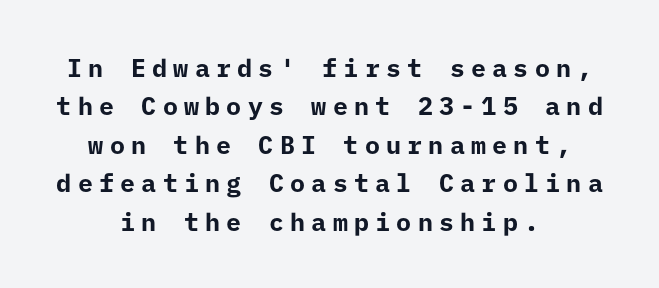
Underlining? Definitely not there. Spacing between characters has been opened up far beyond the box default. One-word summary of the alignment: center. I'd describe the lettering as bold — thick and assertive. You can tell it's not italic because the verticals are truly vertical.
